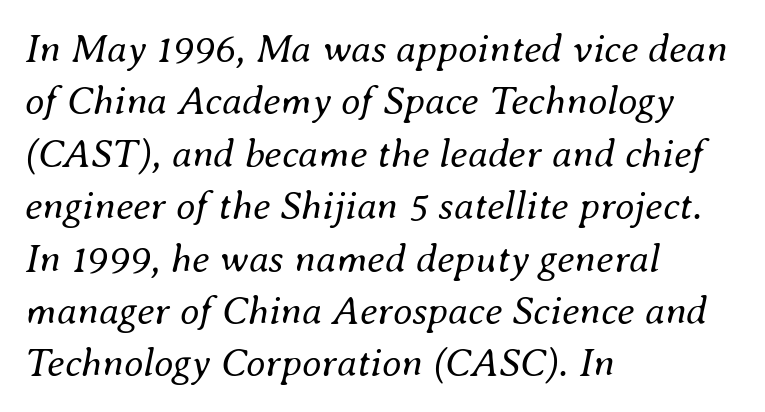
What stands out about the letter spacing? Nothing — it is the standard amount. The rag falls on the right side of this text block. One glance says typical: line gaps are just what's usual. Rule under the text: the space is simply empty. There's an unmistakable incline to the writing here. Is the type heavy? It reads as light-to-regular instead.
